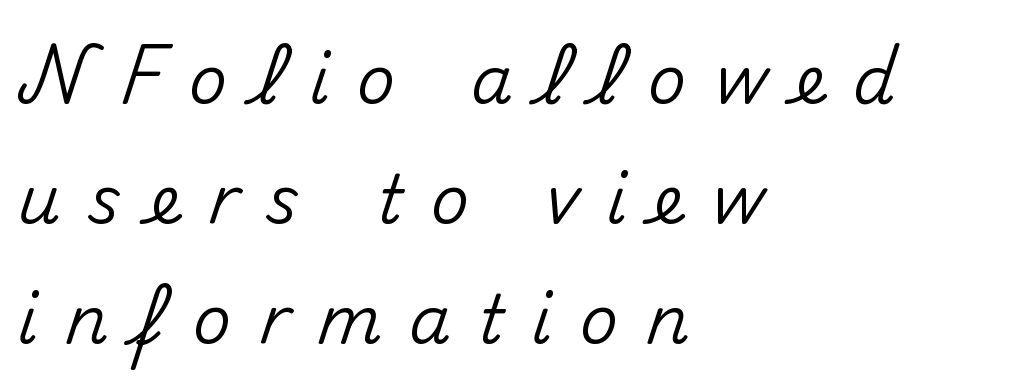
Q: Is the text italic (slanted)? A: Yes.
Q: Is the typeface a serif or a sans-serif typeface? A: Sans-serif.
Q: Is the text underlined? A: No.
Q: How is the paragraph aligned? A: Left-aligned.
Q: Is the spacing between letters normal or unusually wide? A: Unusually wide.
Q: Width (condensed, normal, or wide)? A: Normal.
Q: Stroke contrast? A: Medium.
Q: x-height? A: Small.
Q: Monospaced? A: No.
